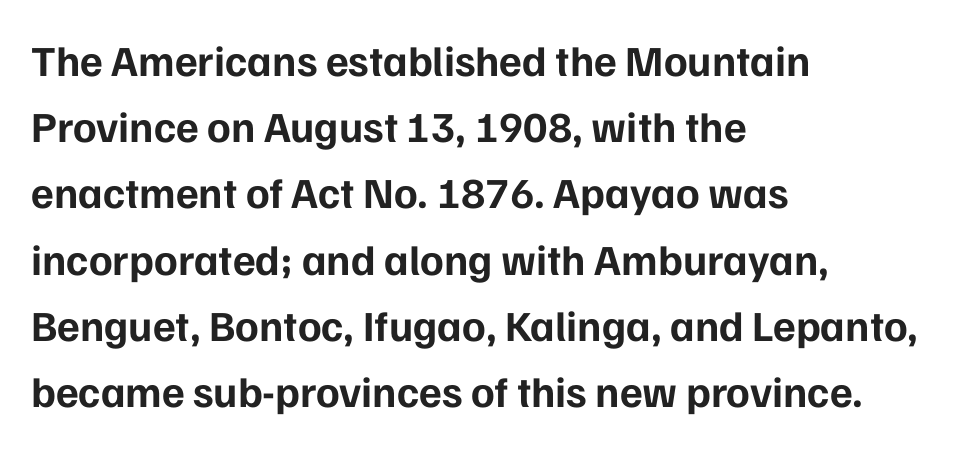
The image shows 43 px bold sans-serif type, upright; set left-aligned, normal line spacing (1.54x), normal letter spacing, not underlined; low stroke contrast and a medium x-height.
